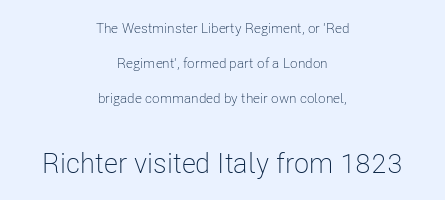
The face used here is a sans, in the tradition of grotesques and geometrics. You could not count columns in this text — the font is proportionally spaced. Bold? No — there's no thickening of the strokes. How would I describe the line gaps? Wide and relaxed.
